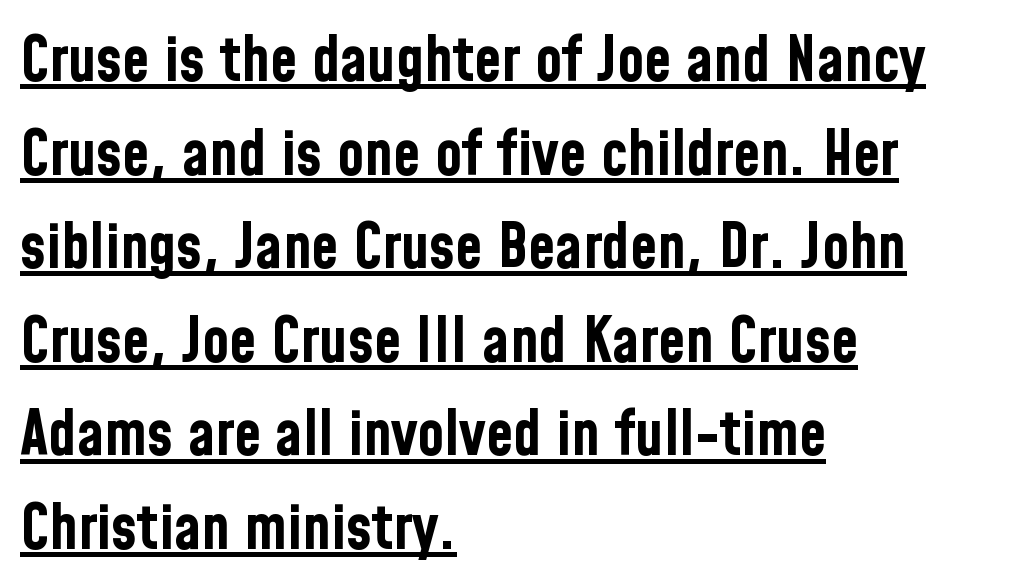
The image shows 62 px bold, condensed sans-serif type, upright; set left-aligned, normal line spacing (1.51x), normal letter spacing, underlined; low stroke contrast and a medium x-height.
